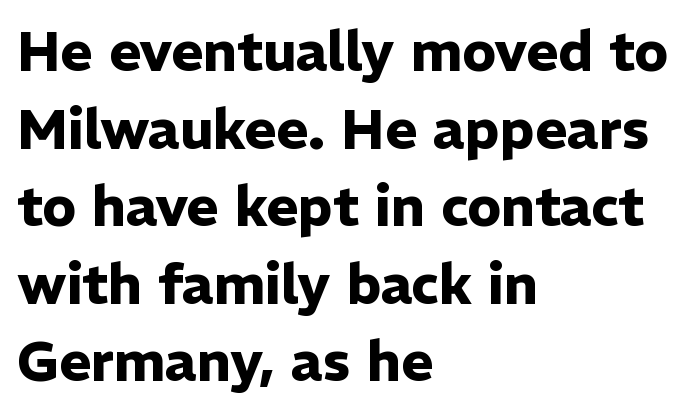
The image shows 55 px heavy sans-serif type, upright; set left-aligned, normal line spacing (1.41x), normal letter spacing, not underlined; low stroke contrast and a medium x-height.
